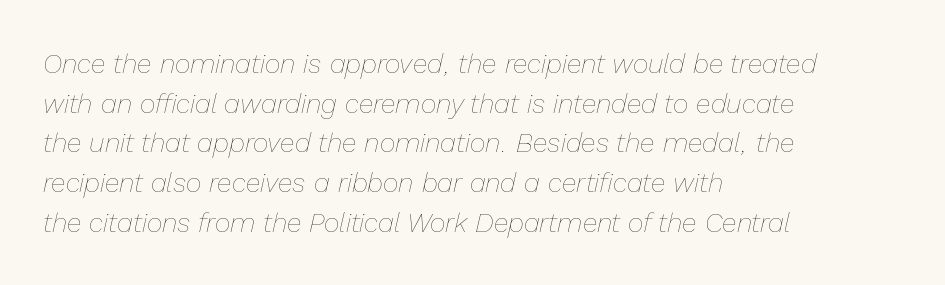
The string is rendered with underlining switched off. Is the type slanted? Yes — the strokes lean at a clear angle. The characters are drawn with everyday or finer stroke widths. Does the copy run flush right? No — it runs flush left. You could call the tracking neutral — neither tight nor loose.
